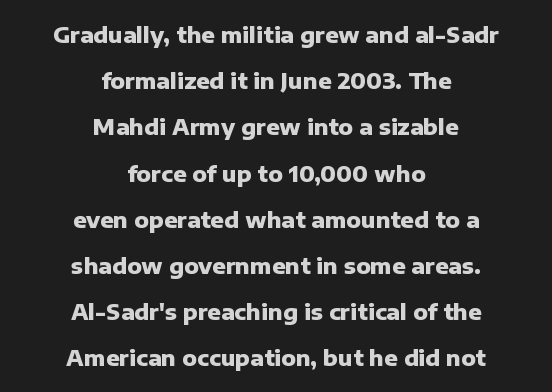
Q: Is the text bold? A: Yes.
Q: Is the text italic (slanted)? A: No, it is upright.
Q: Is the text underlined? A: No.
Q: How is the paragraph aligned? A: Centered.
Q: Is the spacing between letters normal or unusually wide? A: Normal.
Q: Is the spacing between lines tight, normal or loose? A: Loose.
